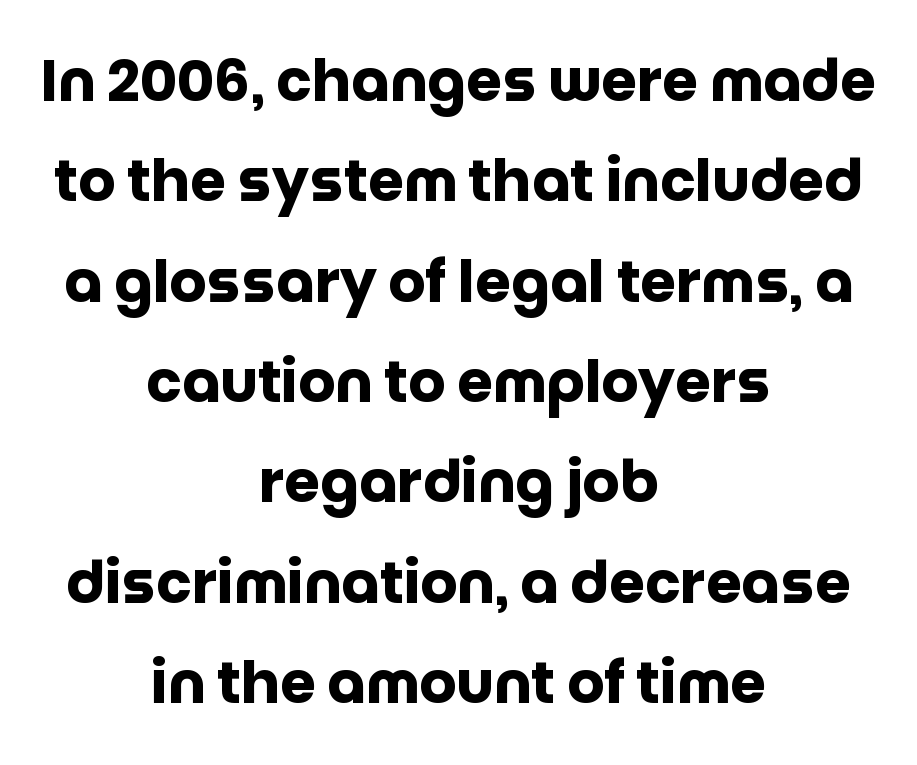
Q: Is the text bold? A: Yes.
Q: Is the text italic (slanted)? A: No, it is upright.
Q: Is the typeface a serif or a sans-serif typeface? A: Sans-serif.
Q: Is the text underlined? A: No.
Q: How is the paragraph aligned? A: Centered.
Q: Is the spacing between letters normal or unusually wide? A: Normal.
Q: Width (condensed, normal, or wide)? A: Normal.
Q: Stroke contrast? A: Low.
Q: x-height? A: Large.
Q: Monospaced? A: No.
